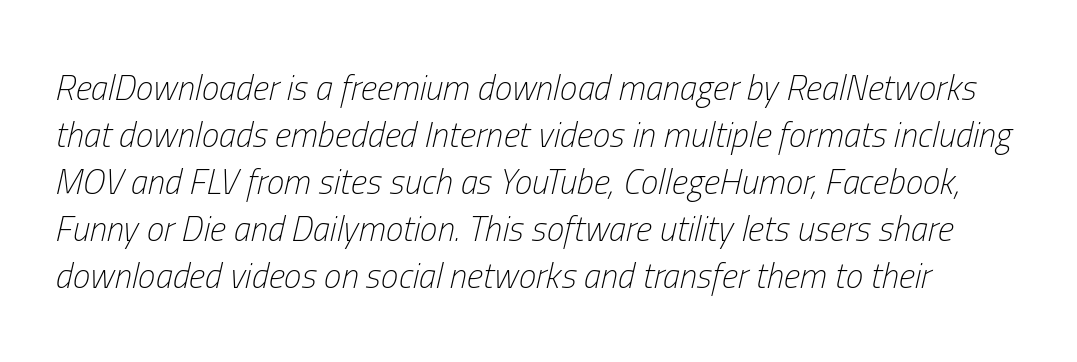
{"italic": "yes", "lean": "right", "slant_degrees": 13, "bold": "no", "weight": "light", "width": "condensed", "stroke_contrast": "low", "x_height": "medium", "monospaced": "no", "underline": "no", "line_spacing": "normal", "line_spacing_ratio": 1.34, "letter_spacing": "normal", "letter_spacing_em": 0.0, "glyph_px": 35}
